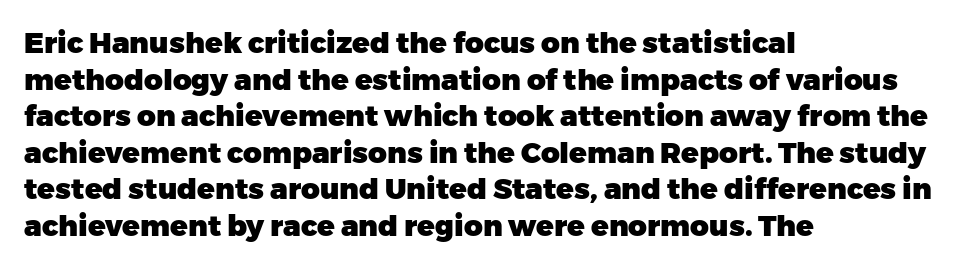
{"serif": "no", "italic": "no", "bold": "yes", "weight": "heavy", "width": "normal", "stroke_contrast": "low", "x_height": "medium", "monospaced": "no", "underline": "no", "align": "left", "line_spacing": "normal", "line_spacing_ratio": 1.26, "letter_spacing": "normal", "letter_spacing_em": 0.0, "glyph_px": 29}
